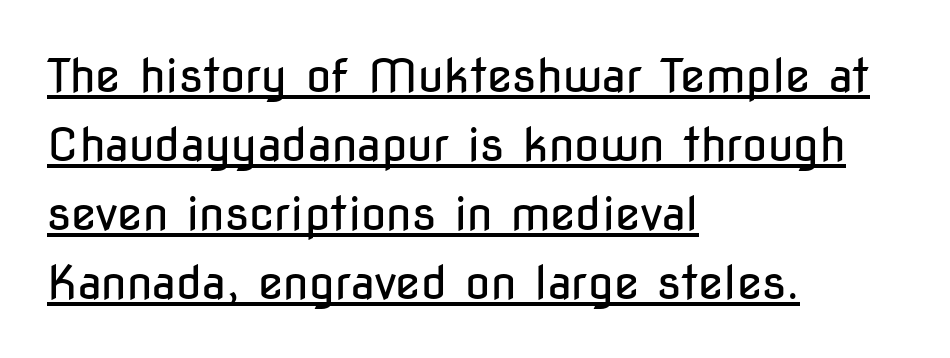
The image shows 46 px regular-weight, condensed sans-serif type, upright; set left-aligned, normal line spacing (1.5x), normal letter spacing, underlined; low stroke contrast and a medium x-height.
